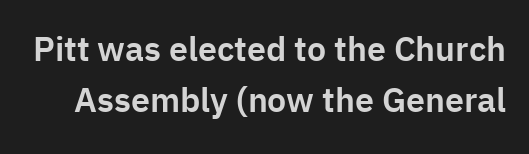
{"serif": "no", "italic": "no", "width": "normal", "stroke_contrast": "low", "x_height": "medium", "monospaced": "no", "underline": "no", "line_spacing": "normal", "line_spacing_ratio": 1.49, "letter_spacing": "normal", "letter_spacing_em": 0.0, "glyph_px": 34}
